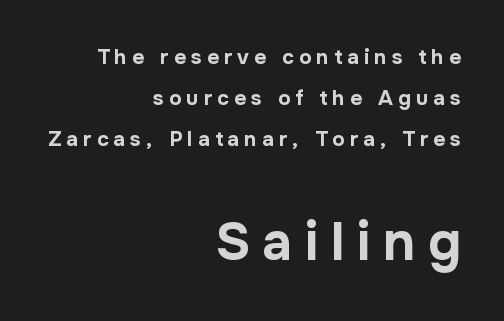
The image shows 53 px bold sans-serif type, upright; set right-aligned, loose line spacing (1.95x), unusually wide letter spacing (+0.24 em), not underlined; the second (bottom) block is 2.52x larger; low stroke contrast and a medium x-height.
